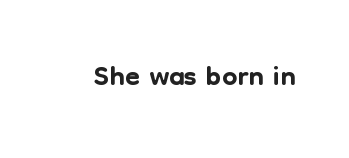
{"serif": "no", "italic": "no", "width": "normal", "stroke_contrast": "low", "x_height": "medium", "monospaced": "no", "underline": "no", "letter_spacing": "normal", "letter_spacing_em": 0.0, "glyph_px": 43}
